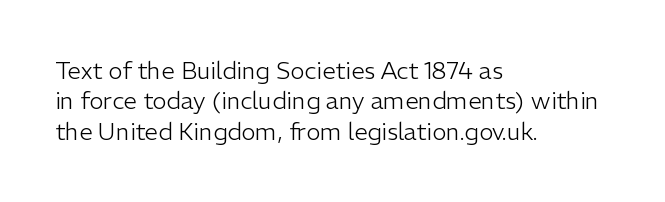
The type sits square on the baseline with zero lean. Only glyphs here, with clear space below each row. This sample is left-justified, so line endings fall wherever the words run out. Nothing unusual about the tracking: characters are spaced as the font intends. No extra ink here — the face is not bold.
